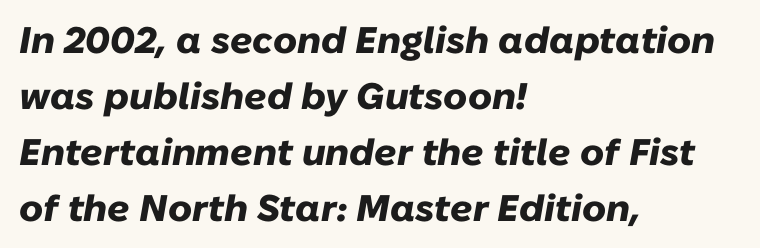
The image shows 37 px heavy type, italic (leaning right); set left-aligned, normal line spacing (1.51x), normal letter spacing, not underlined; low stroke contrast and a medium x-height.
